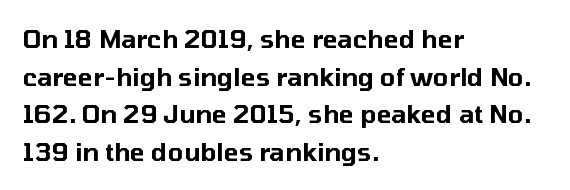
The image shows 25 px text type, upright; set left-aligned, normal line spacing (1.51x), normal letter spacing, not underlined.
